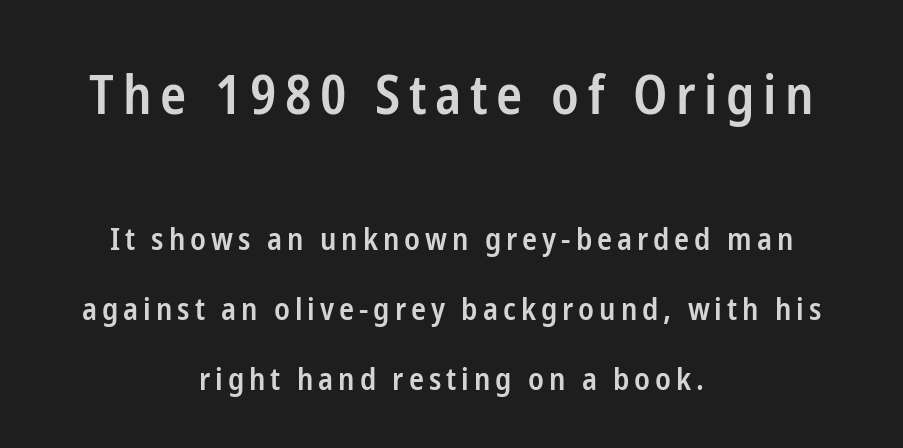
{"serif": "no", "italic": "no", "bold": "semi", "weight": "semibold", "width": "condensed", "stroke_contrast": "low", "x_height": "medium", "monospaced": "no", "underline": "no", "align": "center", "line_spacing": "loose", "line_spacing_ratio": 2.26, "larger_block": "first", "size_ratio": 1.74, "glyph_px": 54}
